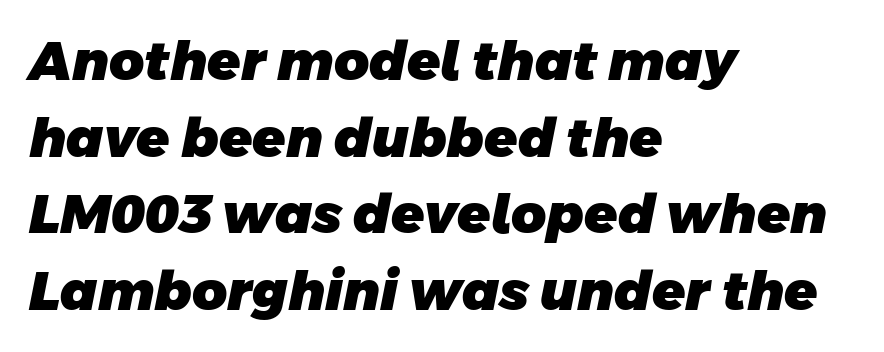
Q: Is the text bold? A: Yes.
Q: Is the typeface a serif or a sans-serif typeface? A: Sans-serif.
Q: Is the text underlined? A: No.
Q: How is the paragraph aligned? A: Left-aligned.
Q: Is the spacing between letters normal or unusually wide? A: Normal.
Q: Is the spacing between lines tight, normal or loose? A: Normal.
Q: Width (condensed, normal, or wide)? A: Normal.
Q: Stroke contrast? A: Low.
Q: x-height? A: Large.
Q: Monospaced? A: No.
